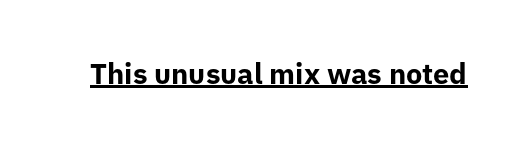
A roman cut, with each character standing at attention. Look at the tracking — it's just the regular setting, nothing added. Note the varied advance widths — an 'i' is clearly narrower than an 'm'. The characters look thick and weighty, a clear bold.
